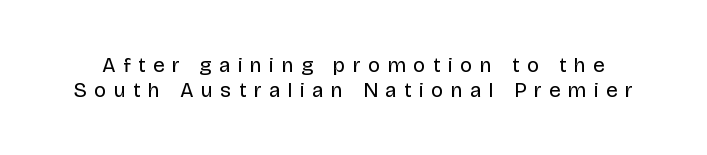
Q: Is the text bold? A: No.
Q: Is the text italic (slanted)? A: No, it is upright.
Q: Is the text underlined? A: No.
Q: Is the spacing between letters normal or unusually wide? A: Unusually wide.
